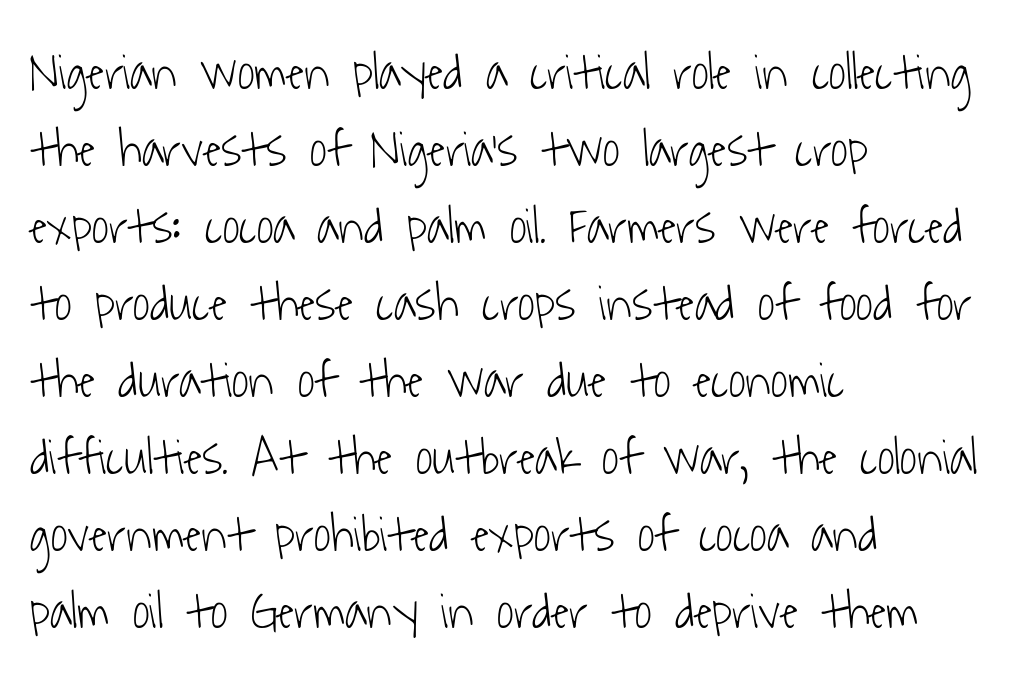
{"serif": "no", "bold": "no", "weight": "light", "width": "condensed", "stroke_contrast": "low", "x_height": "medium", "monospaced": "no", "underline": "no", "align": "left", "line_spacing": "normal", "line_spacing_ratio": 1.48, "letter_spacing": "normal", "letter_spacing_em": 0.0, "glyph_px": 52}
